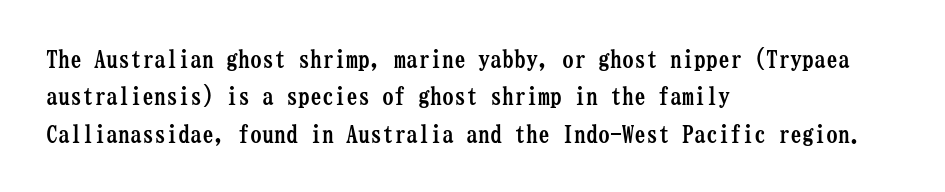
Q: Is the text bold? A: Yes.
Q: Is the text italic (slanted)? A: No, it is upright.
Q: Is the text underlined? A: No.
Q: How is the paragraph aligned? A: Left-aligned.
Q: Is the spacing between letters normal or unusually wide? A: Normal.
Q: Is the spacing between lines tight, normal or loose? A: Normal.
